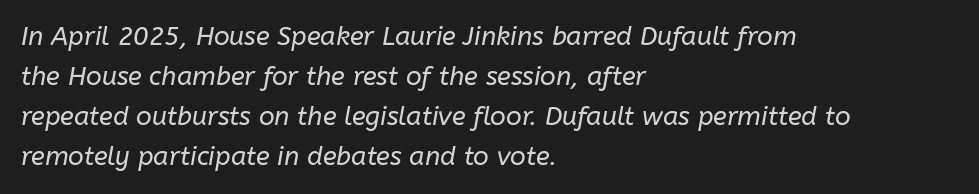
{"italic": "yes", "lean": "right", "slant_degrees": 10, "bold": "no", "underline": "no", "align": "left", "line_spacing": "normal", "line_spacing_ratio": 1.54, "letter_spacing": "normal", "letter_spacing_em": 0.0, "glyph_px": 26}
